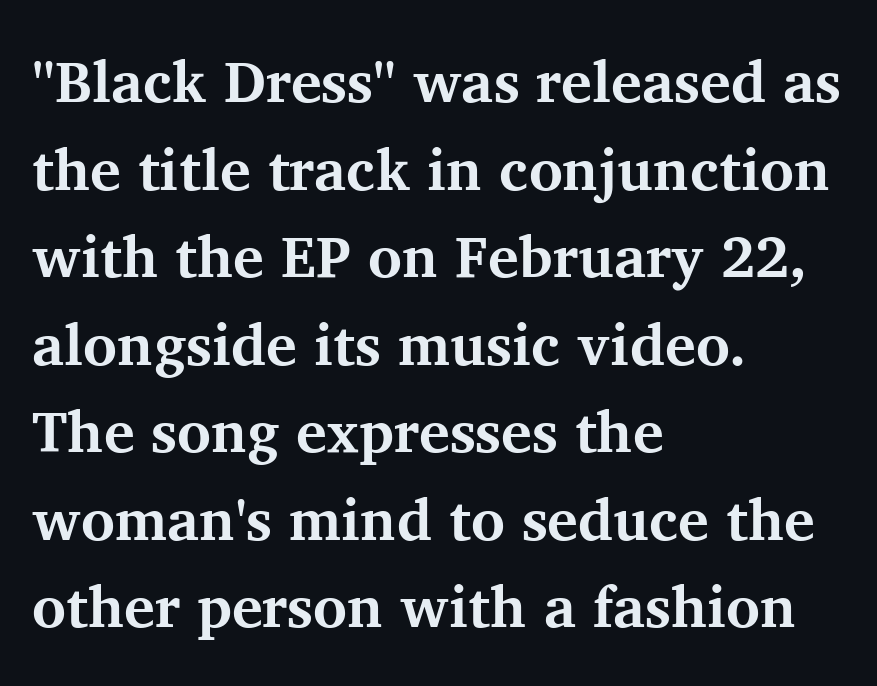
The image shows 58 px bold serif type, upright; set left-aligned, normal line spacing (1.51x), normal letter spacing, not underlined; medium stroke contrast and a medium x-height.
